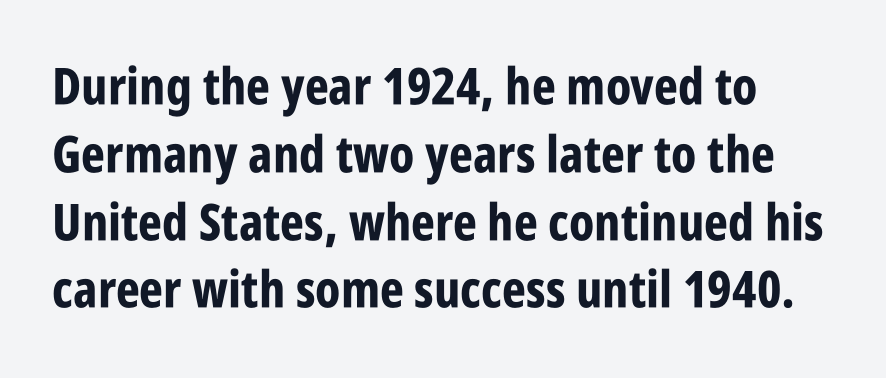
Q: Is the text bold? A: Yes.
Q: Is the text italic (slanted)? A: No, it is upright.
Q: Is the typeface a serif or a sans-serif typeface? A: Sans-serif.
Q: Is the text underlined? A: No.
Q: Is the spacing between letters normal or unusually wide? A: Normal.
Q: Is the spacing between lines tight, normal or loose? A: Normal.
Q: Width (condensed, normal, or wide)? A: Condensed.
Q: Stroke contrast? A: Low.
Q: x-height? A: Large.
Q: Monospaced? A: No.
